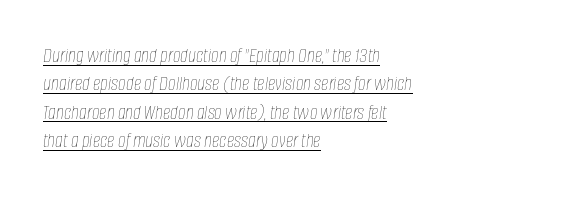
This is not heavy type; no bold has been used. The string is rendered with underlining switched on. What's the leading like? Ordinary, nothing unusual. The lettering tilts uniformly, giving the passage an italic look. No extra tracking has been applied to these lines. Typeset ragged right — the left edge is the straight one.
